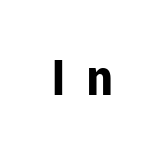
The image shows 49 px bold sans-serif type, upright; set unusually wide letter spacing (+0.41 em), not underlined; low stroke contrast and a medium x-height.
